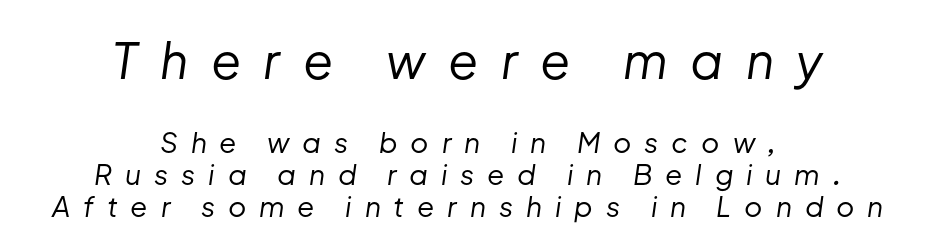
Q: Is the text bold? A: No.
Q: Is the text italic (slanted)? A: Yes, it leans right by about 8 degrees.
Q: Is the text underlined? A: No.
Q: How is the paragraph aligned? A: Centered.
Q: Is the spacing between letters normal or unusually wide? A: Unusually wide.
Q: Is the spacing between lines tight, normal or loose? A: Tight.
Q: Which block of text is set in a larger size, the first (top) or the second (bottom)? A: The first (top) one.
Q: Width (condensed, normal, or wide)? A: Normal.
Q: Stroke contrast? A: Low.
Q: x-height? A: Medium.
Q: Monospaced? A: No.
